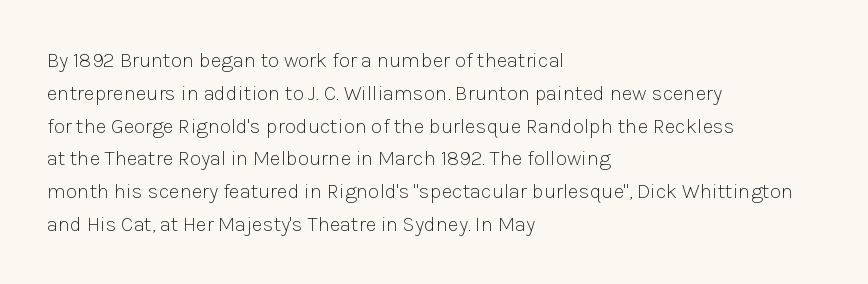
The image shows 21 px text type, upright; set left-aligned, normal line spacing (1.56x), normal letter spacing, not underlined.
